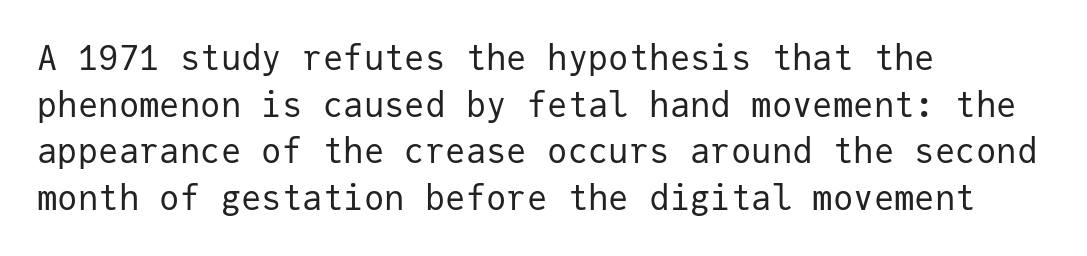
{"serif": "no", "italic": "no", "bold": "no", "weight": "regular", "width": "normal", "stroke_contrast": "low", "x_height": "medium", "monospaced": "yes", "underline": "no", "align": "left", "line_spacing": "normal", "line_spacing_ratio": 1.37, "letter_spacing": "normal", "letter_spacing_em": 0.0, "glyph_px": 34}
